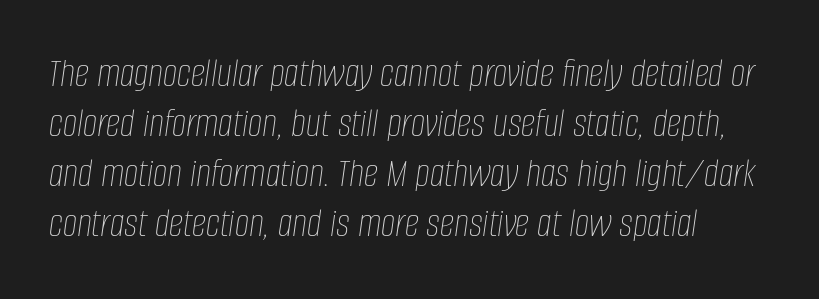
A quiet, ordinary-to-light weight characterises the typeface. This sample is left-justified, so line endings fall wherever the words run out. These lines were composed using italics. Beneath every word, the page is bare.
